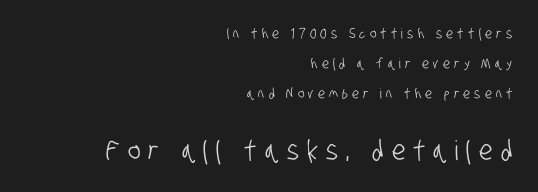
Q: Is the text underlined? A: No.
Q: How is the paragraph aligned? A: Right-aligned.
Q: Is the spacing between letters normal or unusually wide? A: Unusually wide.
Q: Is the spacing between lines tight, normal or loose? A: Loose.
Q: Which block of text is set in a larger size, the first (top) or the second (bottom)? A: The second (bottom) one.
